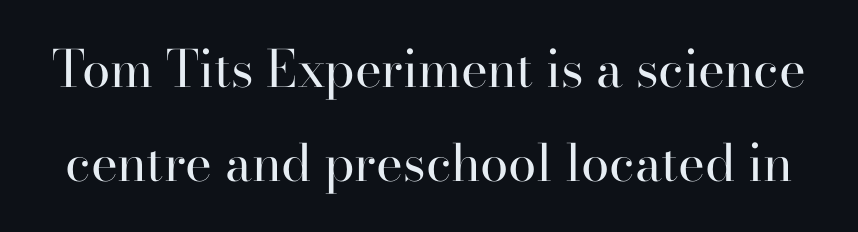
Underline: absent. This sample uses plain, unmodified letter spacing. Yep, those are serifs on the letters. This sample has the flowing, uneven cadence of proportional lettering. Weight: in the light-to-regular range. This is the regular roman posture of the typeface.
